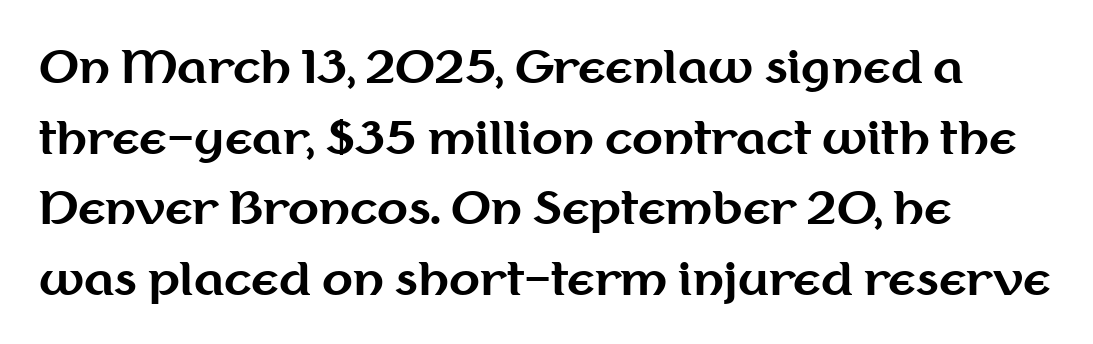
{"serif": "no", "italic": "no", "bold": "yes", "weight": "bold", "width": "normal", "stroke_contrast": "medium", "x_height": "medium", "monospaced": "no", "underline": "no", "align": "left", "line_spacing": "normal", "line_spacing_ratio": 1.57, "letter_spacing": "normal", "letter_spacing_em": 0.0, "glyph_px": 45}
